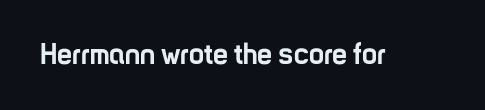
Q: Is the text bold? A: Yes.
Q: Is the text italic (slanted)? A: No, it is upright.
Q: Is the typeface a serif or a sans-serif typeface? A: Sans-serif.
Q: Is the text underlined? A: No.
Q: Is the spacing between letters normal or unusually wide? A: Normal.
Q: Width (condensed, normal, or wide)? A: Condensed.
Q: Stroke contrast? A: Low.
Q: x-height? A: Medium.
Q: Monospaced? A: No.
